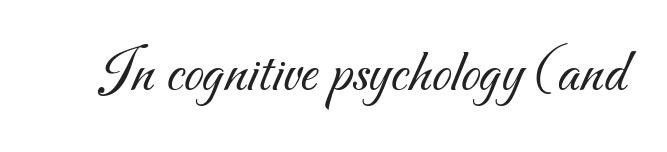
The passage shown is typed in a proportional face where columns would drift. Classification — sans serif. The foot of each line stays bare and open. Stroke mass is kept to a normal reading level or below. The type is set solid horizontally, with unmodified tracking.
